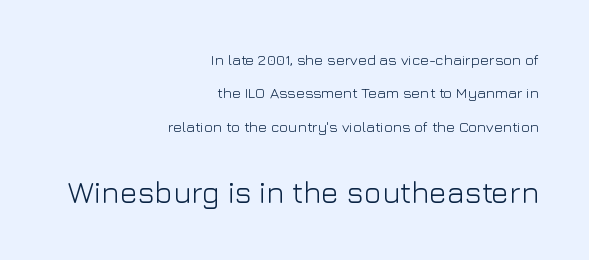
Q: Is the text bold? A: No.
Q: Is the text italic (slanted)? A: No, it is upright.
Q: Is the typeface a serif or a sans-serif typeface? A: Sans-serif.
Q: Is the text underlined? A: No.
Q: How is the paragraph aligned? A: Right-aligned.
Q: Is the spacing between letters normal or unusually wide? A: Normal.
Q: Is the spacing between lines tight, normal or loose? A: Loose.
Q: Which block of text is set in a larger size, the first (top) or the second (bottom)? A: The second (bottom) one.
Q: Width (condensed, normal, or wide)? A: Normal.
Q: Stroke contrast? A: Low.
Q: x-height? A: Medium.
Q: Monospaced? A: No.
